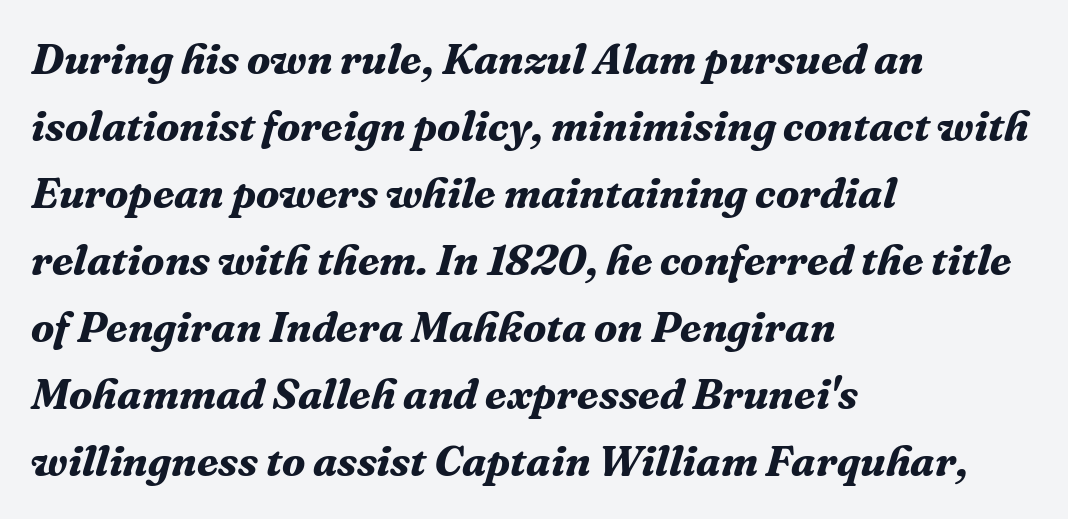
{"serif": "yes", "italic": "yes", "lean": "right", "slant_degrees": 16, "bold": "yes", "weight": "bold", "width": "normal", "stroke_contrast": "medium", "x_height": "medium", "monospaced": "no", "underline": "no", "align": "left", "line_spacing": "normal", "line_spacing_ratio": 1.56, "letter_spacing": "normal", "letter_spacing_em": 0.0, "glyph_px": 43}
